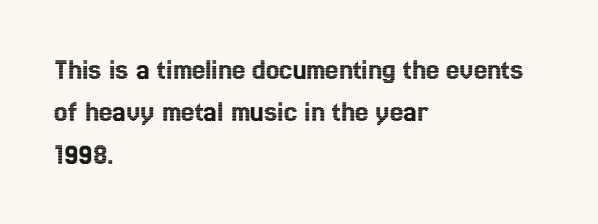
A roman cut, with each character standing at attention. In CSS terms this would be text-align: left. These lines are rendered in a variable-pitch font. Does extra space separate the letters? No, they use regular spacing. Underlining? Definitely not there.
